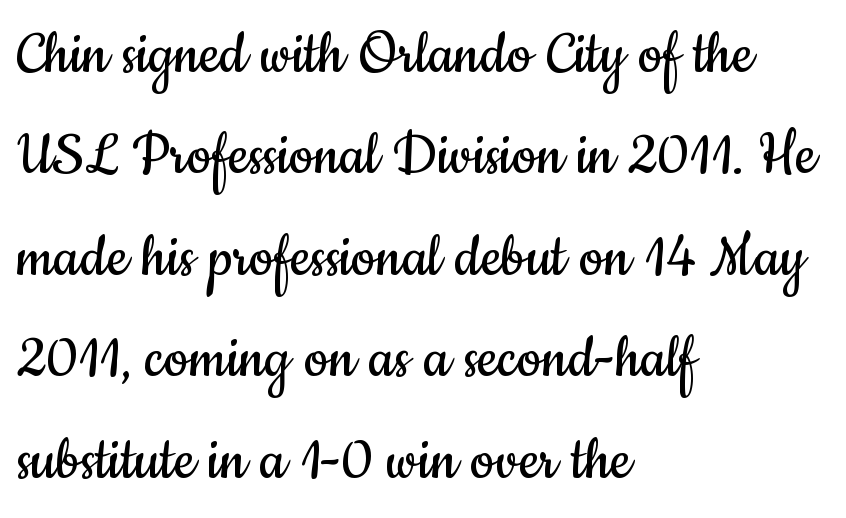
In terms of letterform style, serifs are entirely absent. The words here are not underlined. A typesetter would call this proportional, since set widths differ per character.
